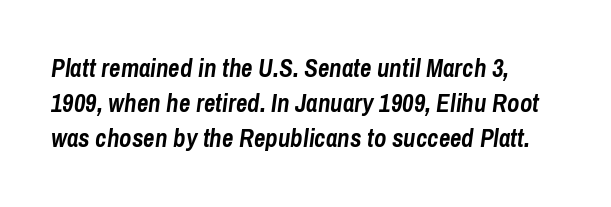
{"italic": "yes", "lean": "right", "slant_degrees": 8, "bold": "yes", "underline": "no", "line_spacing": "normal", "line_spacing_ratio": 1.41, "letter_spacing": "normal", "letter_spacing_em": 0.0, "glyph_px": 25}
